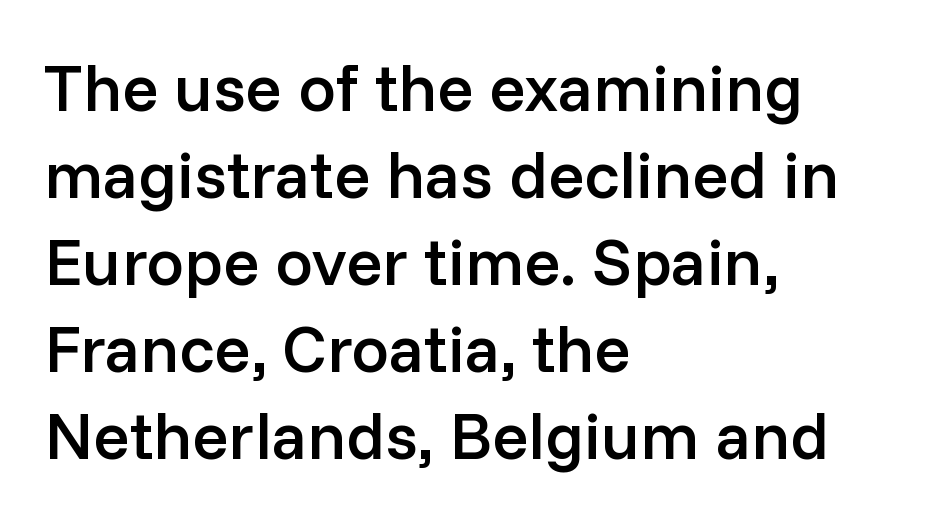
Q: Is the text bold? A: Semi-bold.
Q: Is the text italic (slanted)? A: No, it is upright.
Q: Is the typeface a serif or a sans-serif typeface? A: Sans-serif.
Q: Is the text underlined? A: No.
Q: How is the paragraph aligned? A: Left-aligned.
Q: Is the spacing between letters normal or unusually wide? A: Normal.
Q: Is the spacing between lines tight, normal or loose? A: Normal.
Q: Width (condensed, normal, or wide)? A: Normal.
Q: Stroke contrast? A: Low.
Q: x-height? A: Medium.
Q: Monospaced? A: No.
